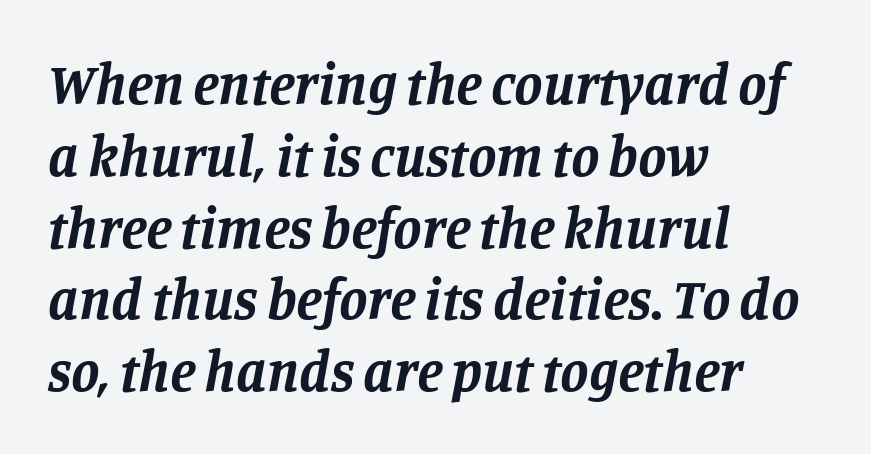
{"serif": "yes", "italic": "yes", "lean": "right", "slant_degrees": 11, "bold": "yes", "weight": "bold", "width": "normal", "stroke_contrast": "low", "x_height": "large", "monospaced": "no", "underline": "no", "align": "left", "line_spacing": "normal", "line_spacing_ratio": 1.26, "letter_spacing": "normal", "letter_spacing_em": 0.0, "glyph_px": 57}
